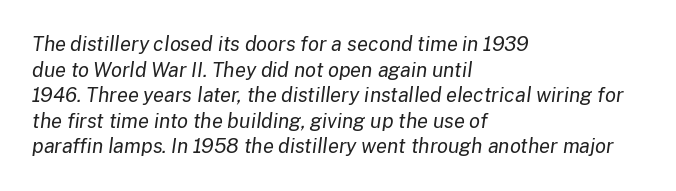
The leading is moderate, giving the passage an even texture. Stroke mass is kept to a normal reading level or below. Style check: oblique. Words appear dense and cohesive because spacing is normal.
